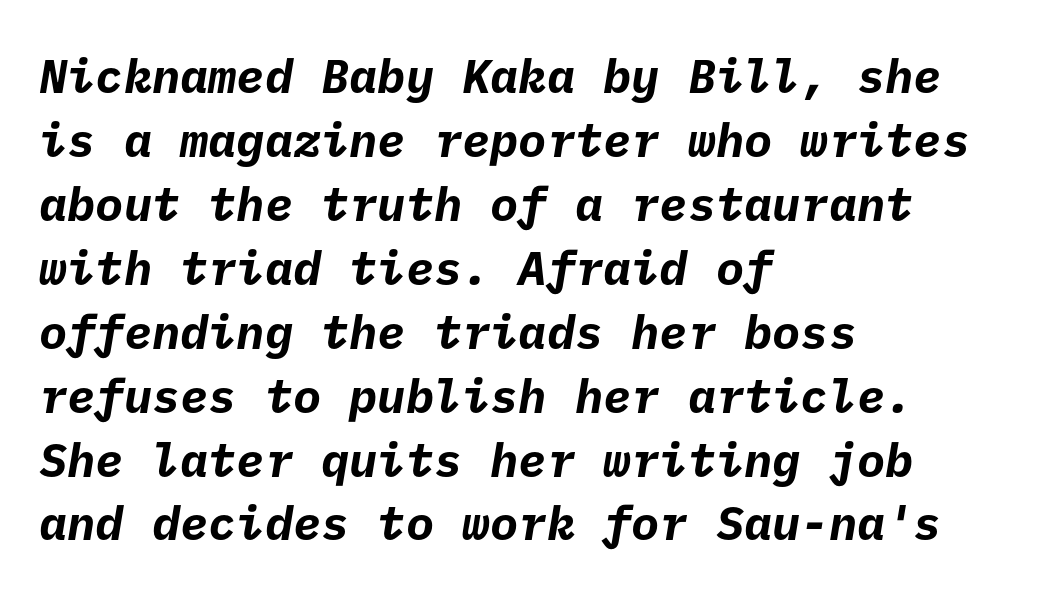
{"serif": "no", "bold": "yes", "weight": "bold", "width": "normal", "stroke_contrast": "low", "x_height": "medium", "underline": "no", "align": "left", "line_spacing": "normal", "line_spacing_ratio": 1.36, "letter_spacing": "normal", "letter_spacing_em": 0.0, "glyph_px": 47}
